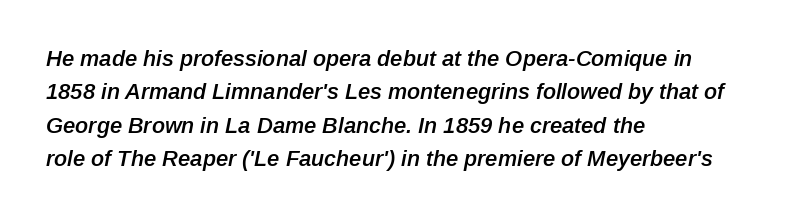
{"italic": "yes", "lean": "right", "slant_degrees": 12, "bold": "semi", "underline": "no", "align": "left", "line_spacing": "normal", "line_spacing_ratio": 1.52, "letter_spacing": "normal", "letter_spacing_em": 0.0, "glyph_px": 22}
